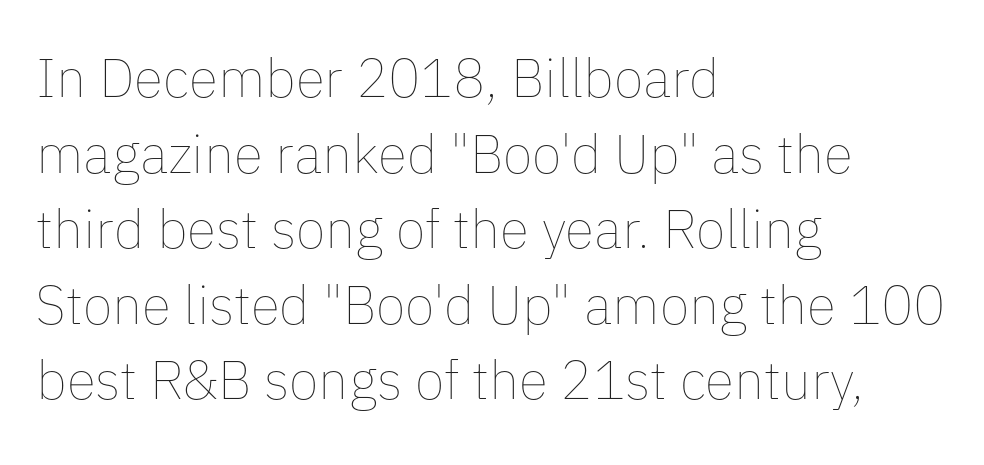
Q: Is the text bold? A: No.
Q: Is the text italic (slanted)? A: No, it is upright.
Q: Is the text underlined? A: No.
Q: How is the paragraph aligned? A: Left-aligned.
Q: Is the spacing between letters normal or unusually wide? A: Normal.
Q: Is the spacing between lines tight, normal or loose? A: Normal.
Q: Width (condensed, normal, or wide)? A: Normal.
Q: Stroke contrast? A: Low.
Q: x-height? A: Medium.
Q: Monospaced? A: No.
